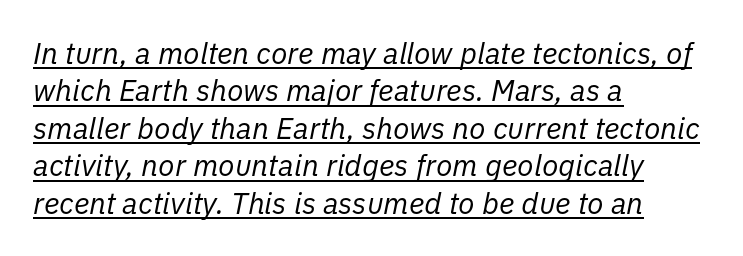
Q: Is the text bold? A: No.
Q: Is the text italic (slanted)? A: Yes, it leans right by about 11 degrees.
Q: Is the text underlined? A: Yes.
Q: How is the paragraph aligned? A: Left-aligned.
Q: Is the spacing between letters normal or unusually wide? A: Normal.
Q: Is the spacing between lines tight, normal or loose? A: Normal.
Q: Width (condensed, normal, or wide)? A: Normal.
Q: Stroke contrast? A: Low.
Q: x-height? A: Medium.
Q: Monospaced? A: No.
